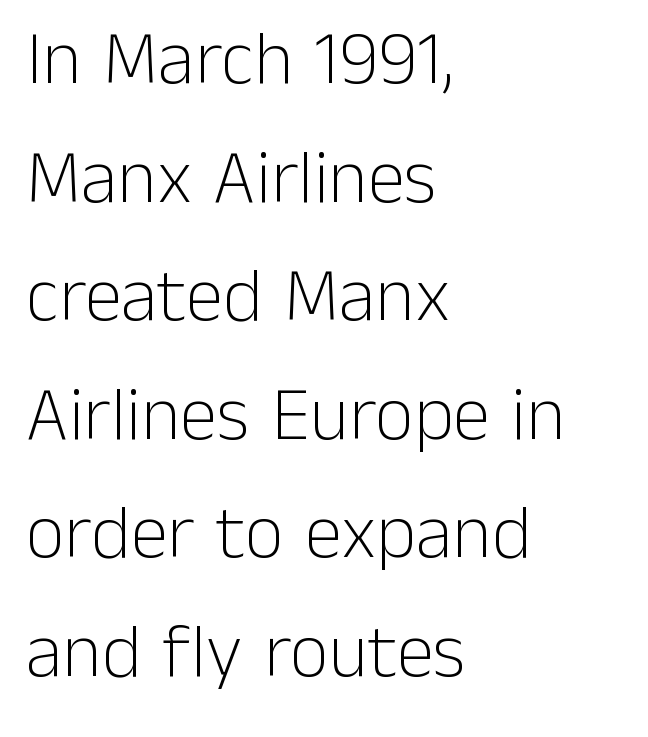
Is this a heavy cut? Hardly; it is regular or lighter. The rendering anchors every line to the left-hand side. The face used here is proportionally spaced, like ordinary book or web type. A bare baseline throughout the passage. This block has exactly the height ordinary leading produces.
